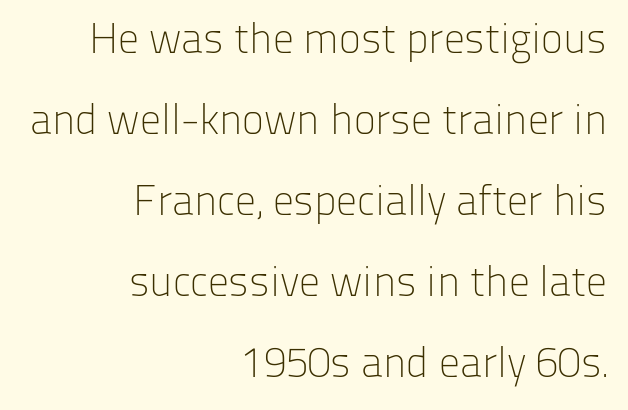
The image shows 42 px light sans-serif type, upright; set right-aligned, loose line spacing (1.93x), normal letter spacing, not underlined; low stroke contrast and a medium x-height.
